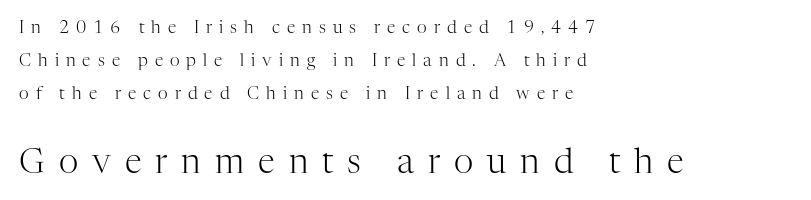
Display-style spreading of the glyphs; the letterfit is very open. Note the varied advance widths — an 'i' is clearly narrower than an 'm'. The paragraph has a hard left edge and a soft right edge. A typesetter would mark this as roman, not italic. A clean baseline with only descenders dipping below it. Typographically, this falls in the serif category.
